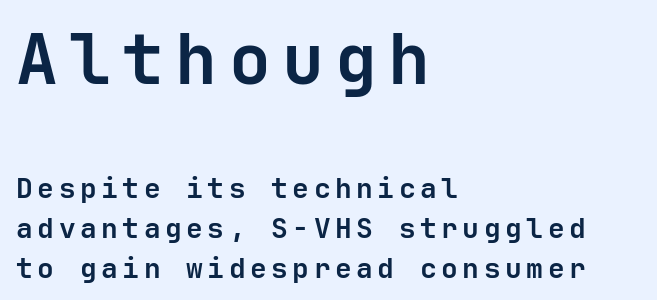
The image shows 70 px semibold sans-serif type, upright; set left-aligned, normal line spacing (1.42x), not underlined; the first (top) block is 2.5x larger; low stroke contrast and a medium x-height.
